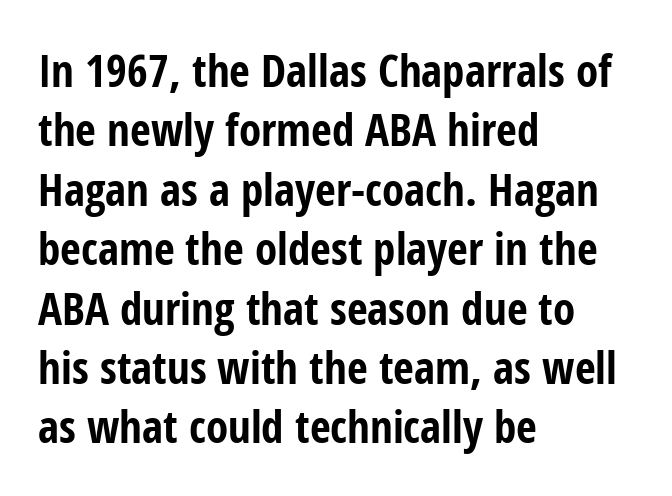
Q: Is the text bold? A: Yes.
Q: Is the text italic (slanted)? A: No, it is upright.
Q: Is the typeface a serif or a sans-serif typeface? A: Sans-serif.
Q: Is the text underlined? A: No.
Q: How is the paragraph aligned? A: Left-aligned.
Q: Is the spacing between letters normal or unusually wide? A: Normal.
Q: Is the spacing between lines tight, normal or loose? A: Normal.
Q: Width (condensed, normal, or wide)? A: Condensed.
Q: Stroke contrast? A: Low.
Q: x-height? A: Medium.
Q: Monospaced? A: No.
